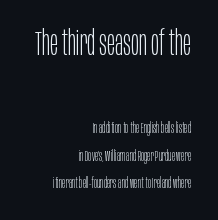
Q: Is the text bold? A: No.
Q: Is the text italic (slanted)? A: No, it is upright.
Q: Is the typeface a serif or a sans-serif typeface? A: Sans-serif.
Q: Is the text underlined? A: No.
Q: How is the paragraph aligned? A: Right-aligned.
Q: Is the spacing between letters normal or unusually wide? A: Normal.
Q: Is the spacing between lines tight, normal or loose? A: Loose.
Q: Which block of text is set in a larger size, the first (top) or the second (bottom)? A: The first (top) one.
Q: Width (condensed, normal, or wide)? A: Condensed.
Q: Stroke contrast? A: Low.
Q: x-height? A: Large.
Q: Monospaced? A: No.
